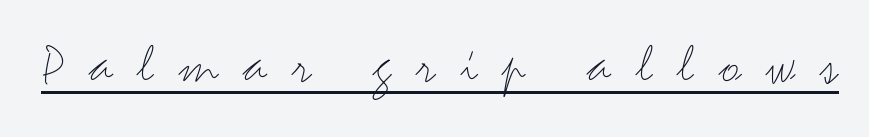
{"serif": "no", "bold": "no", "weight": "light", "width": "wide", "stroke_contrast": "medium", "x_height": "small", "monospaced": "no", "underline": "yes", "letter_spacing": "wide", "letter_spacing_em": 0.43, "glyph_px": 58}
